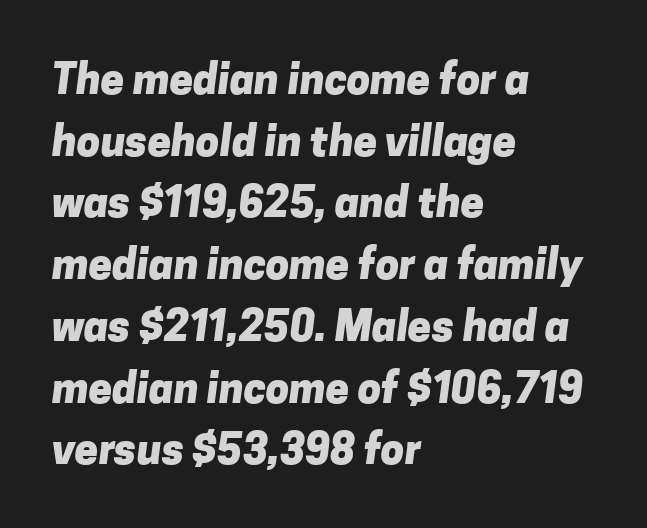
{"serif": "no", "bold": "yes", "weight": "heavy", "width": "normal", "stroke_contrast": "low", "x_height": "medium", "monospaced": "no", "underline": "no", "align": "left", "line_spacing": "normal", "line_spacing_ratio": 1.47, "letter_spacing": "normal", "letter_spacing_em": 0.0, "glyph_px": 42}
